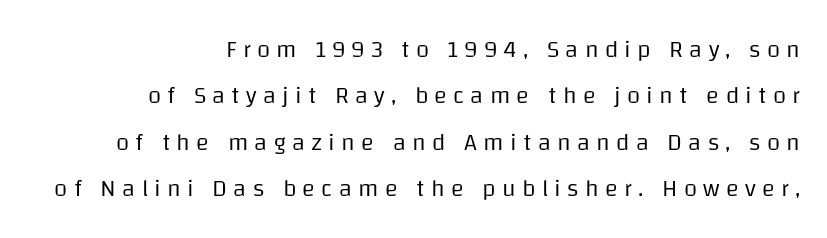
The image shows 24 px text type, upright; set right-aligned, loose line spacing (1.93x), unusually wide letter spacing (+0.26 em), not underlined.
